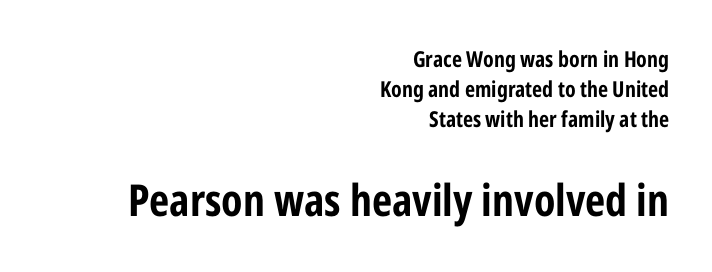
Q: Is the text bold? A: Yes.
Q: Is the text italic (slanted)? A: No, it is upright.
Q: Is the typeface a serif or a sans-serif typeface? A: Sans-serif.
Q: Is the text underlined? A: No.
Q: How is the paragraph aligned? A: Right-aligned.
Q: Is the spacing between letters normal or unusually wide? A: Normal.
Q: Is the spacing between lines tight, normal or loose? A: Normal.
Q: Which block of text is set in a larger size, the first (top) or the second (bottom)? A: The second (bottom) one.
Q: Width (condensed, normal, or wide)? A: Condensed.
Q: Stroke contrast? A: Low.
Q: x-height? A: Medium.
Q: Monospaced? A: No.
